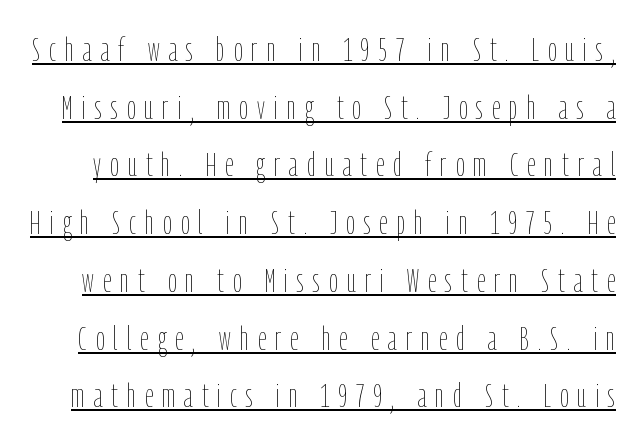
The image shows 33 px thin, condensed type, upright; set line spacing 1.75x, unusually wide letter spacing (+0.28 em), underlined; low stroke contrast and a medium x-height.
